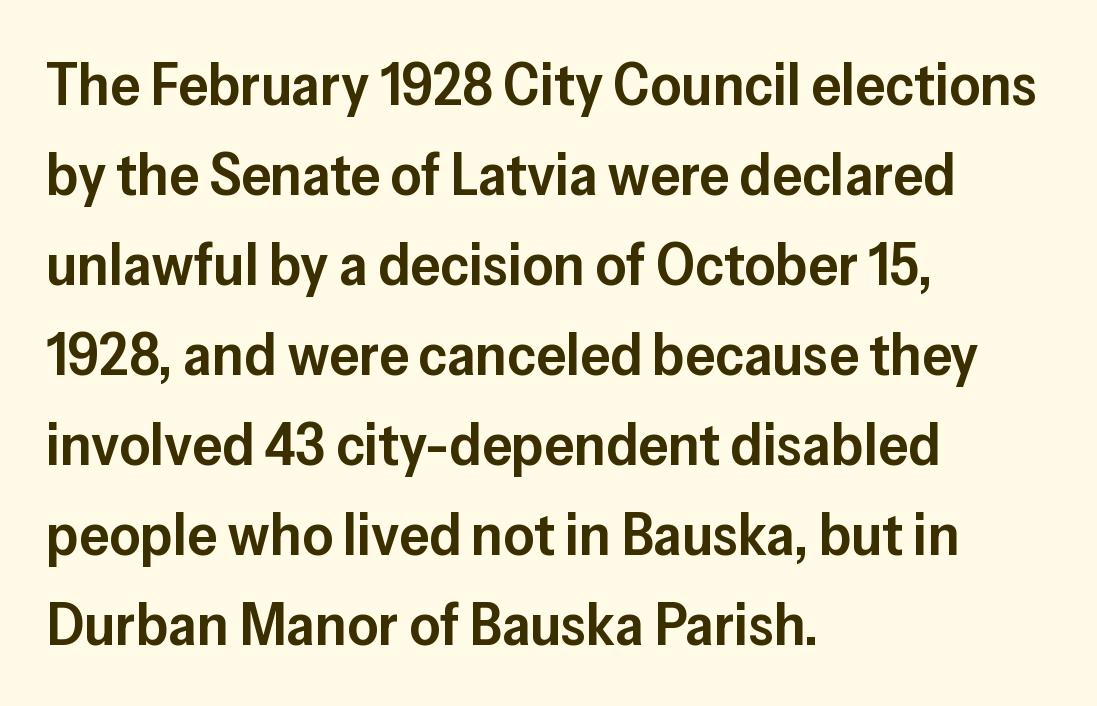
Q: Is the text bold? A: Semi-bold.
Q: Is the text italic (slanted)? A: No, it is upright.
Q: Is the typeface a serif or a sans-serif typeface? A: Sans-serif.
Q: Is the text underlined? A: No.
Q: How is the paragraph aligned? A: Left-aligned.
Q: Is the spacing between letters normal or unusually wide? A: Normal.
Q: Is the spacing between lines tight, normal or loose? A: Normal.
Q: Width (condensed, normal, or wide)? A: Normal.
Q: Stroke contrast? A: Low.
Q: x-height? A: Medium.
Q: Monospaced? A: No.
